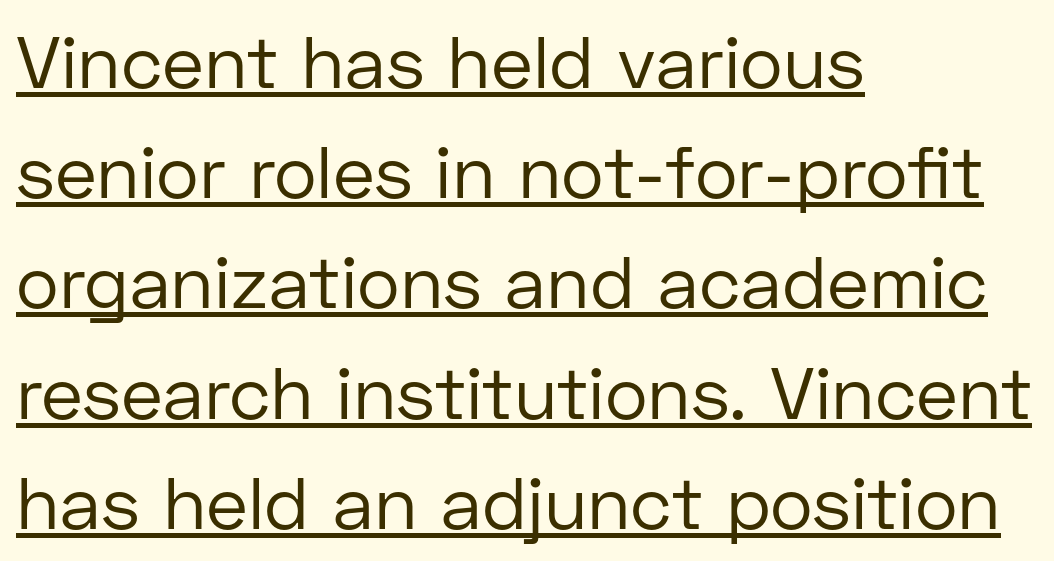
Q: Is the text bold? A: No.
Q: Is the text italic (slanted)? A: No, it is upright.
Q: Is the typeface a serif or a sans-serif typeface? A: Sans-serif.
Q: Is the text underlined? A: Yes.
Q: How is the paragraph aligned? A: Left-aligned.
Q: Is the spacing between letters normal or unusually wide? A: Normal.
Q: Is the spacing between lines tight, normal or loose? A: Normal.
Q: Width (condensed, normal, or wide)? A: Normal.
Q: Stroke contrast? A: Low.
Q: x-height? A: Medium.
Q: Monospaced? A: No.
